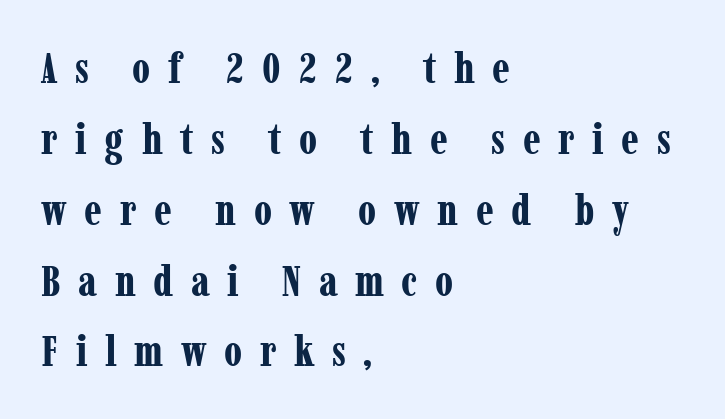
Q: Is the text bold? A: Yes.
Q: Is the text italic (slanted)? A: No, it is upright.
Q: Is the typeface a serif or a sans-serif typeface? A: Serif.
Q: Is the text underlined? A: No.
Q: How is the paragraph aligned? A: Left-aligned.
Q: Is the spacing between letters normal or unusually wide? A: Unusually wide.
Q: Is the spacing between lines tight, normal or loose? A: Normal.
Q: Width (condensed, normal, or wide)? A: Condensed.
Q: Stroke contrast? A: Low.
Q: x-height? A: Medium.
Q: Monospaced? A: No.
